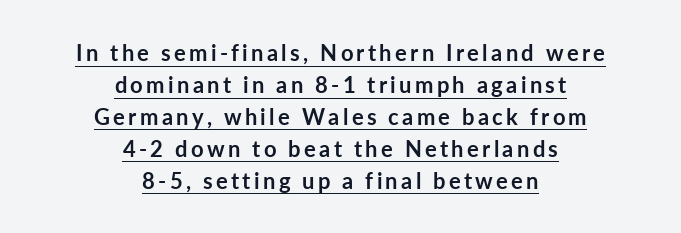
Q: Is the text bold? A: Yes.
Q: Is the text italic (slanted)? A: No, it is upright.
Q: Is the text underlined? A: Yes.
Q: How is the paragraph aligned? A: Centered.
Q: Is the spacing between lines tight, normal or loose? A: Normal.
